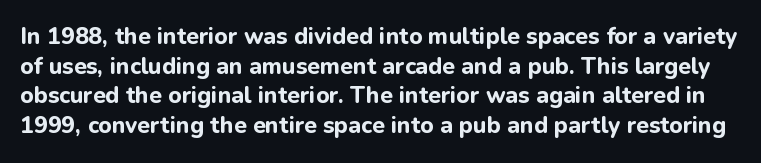
Q: Is the text bold? A: Yes.
Q: Is the text italic (slanted)? A: No, it is upright.
Q: Is the text underlined? A: No.
Q: Is the spacing between letters normal or unusually wide? A: Normal.
Q: Is the spacing between lines tight, normal or loose? A: Normal.
